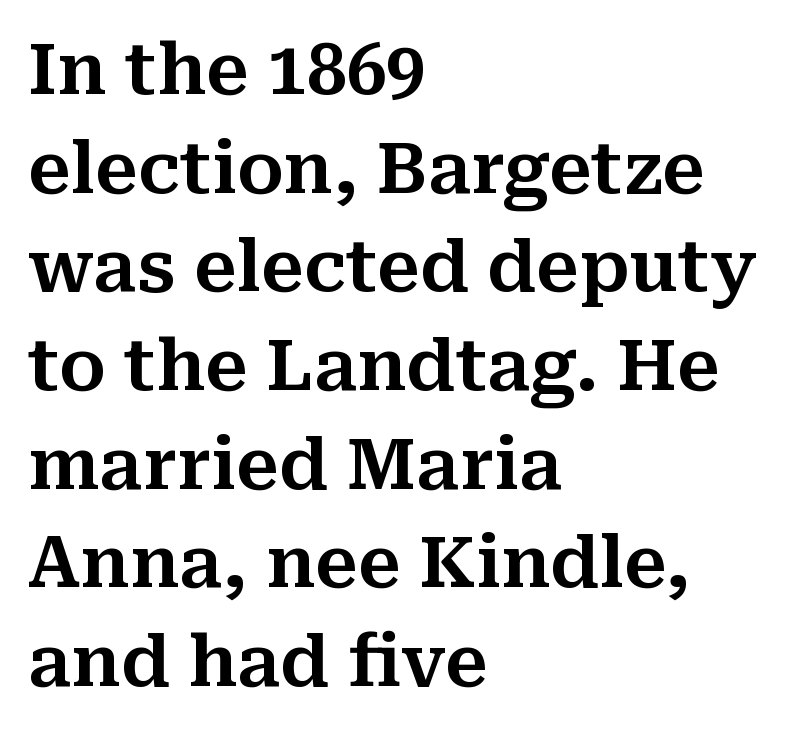
Q: Is the text italic (slanted)? A: No, it is upright.
Q: Is the typeface a serif or a sans-serif typeface? A: Serif.
Q: Is the text underlined? A: No.
Q: How is the paragraph aligned? A: Left-aligned.
Q: Is the spacing between letters normal or unusually wide? A: Normal.
Q: Is the spacing between lines tight, normal or loose? A: Normal.
Q: Width (condensed, normal, or wide)? A: Normal.
Q: Stroke contrast? A: Medium.
Q: x-height? A: Medium.
Q: Monospaced? A: No.
